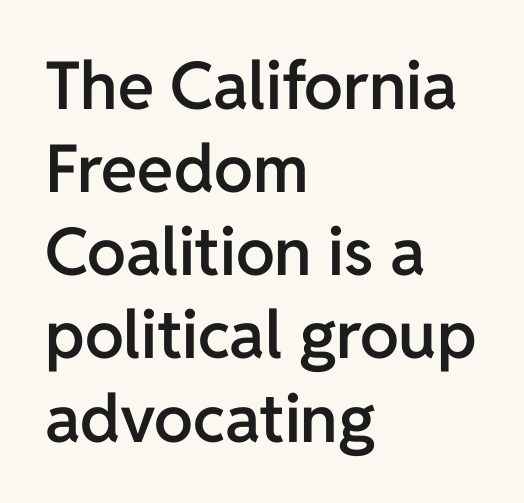
{"serif": "no", "italic": "no", "bold": "semi", "weight": "semibold", "width": "normal", "stroke_contrast": "low", "x_height": "medium", "monospaced": "no", "underline": "no", "align": "left", "line_spacing": "normal", "line_spacing_ratio": 1.26, "letter_spacing": "normal", "letter_spacing_em": 0.0, "glyph_px": 66}
